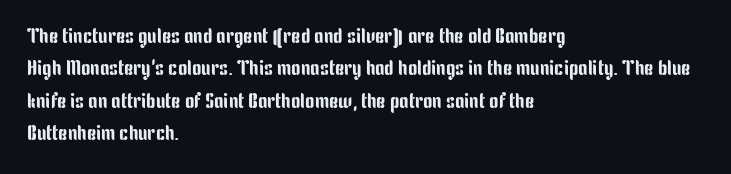
Glyph-to-glyph distance matches everyday printed text. Upright lettering throughout. Notice how descenders clear the ascenders below comfortably — that's standard leading. The strip under each line holds only bare page. Layout note: lines flush left.
